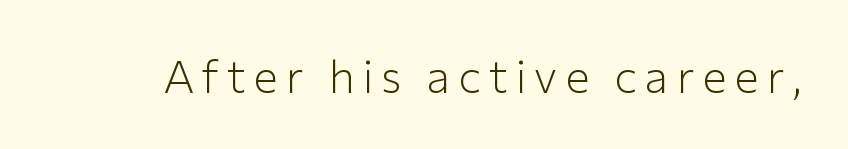
The passage shown is typed in a proportional face where columns would drift. The typography opts for an upright posture over an oblique one. Is this a sans? Yes — the strokes have no serifs. The foot of each line stays bare and open.
